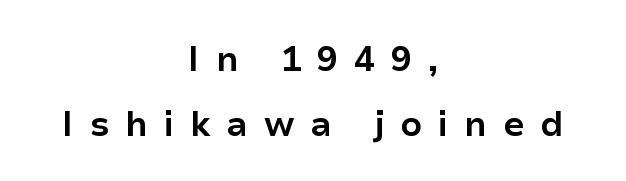
{"serif": "no", "italic": "no", "bold": "yes", "weight": "bold", "width": "normal", "stroke_contrast": "low", "x_height": "medium", "monospaced": "no", "underline": "no", "align": "center", "line_spacing_ratio": 1.87, "letter_spacing": "wide", "letter_spacing_em": 0.45, "glyph_px": 35}
